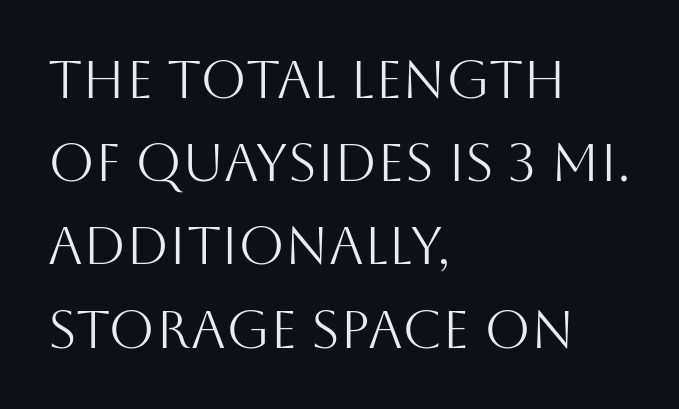
The image shows 53 px light sans-serif type, upright; set left-aligned, normal line spacing (1.57x), normal letter spacing, not underlined; medium stroke contrast and a large x-height.
